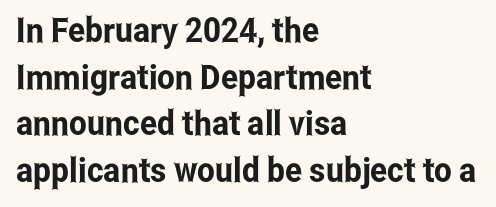
{"serif": "no", "italic": "no", "width": "condensed", "stroke_contrast": "low", "x_height": "medium", "monospaced": "no", "underline": "no", "align": "left", "line_spacing": "normal", "line_spacing_ratio": 1.37, "letter_spacing": "normal", "letter_spacing_em": 0.0, "glyph_px": 34}
